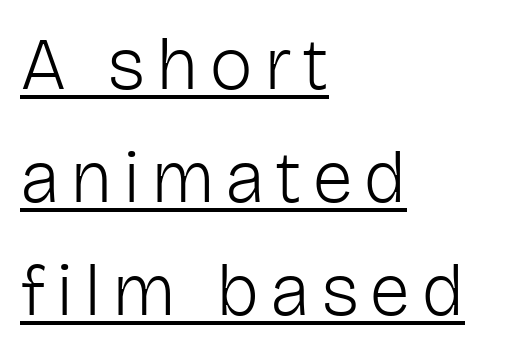
The letters advance in unequal steps, a hallmark of proportional type. The face used here appears with an underline applied. The weight would be labelled regular, book, light, or lighter still. The text was rendered using a sans face with plain stroke endings.
